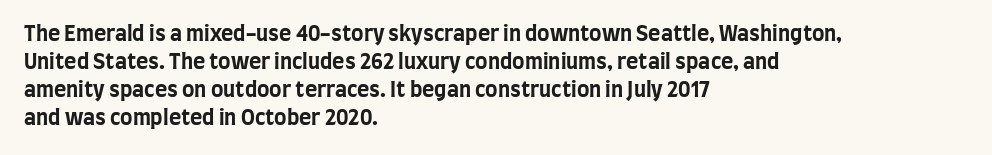
Anything drawn beneath the words? Only blank space. Evenly set lines give the paragraph a standard silhouette. In CSS terms this would be text-align: left. The font's upright variant was chosen for this text. Strokes here are thick enough to call this a true bold.
